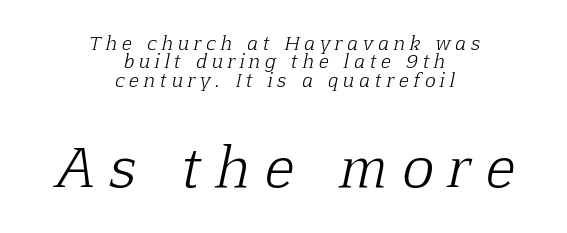
The image shows 54 px light serif type, italic (leaning right); set centered, tight line spacing (1.02x), unusually wide letter spacing (+0.29 em), not underlined; the second (bottom) block is 3.0x larger; low stroke contrast and a medium x-height.
